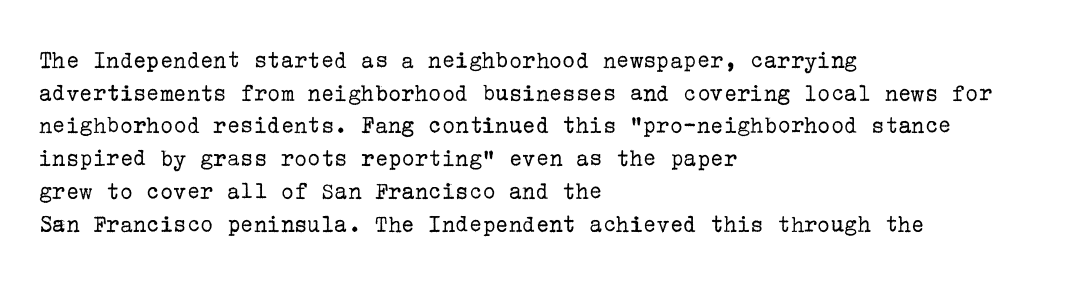
Q: Is the text bold? A: No.
Q: Is the text italic (slanted)? A: No, it is upright.
Q: Is the text underlined? A: No.
Q: How is the paragraph aligned? A: Left-aligned.
Q: Is the spacing between letters normal or unusually wide? A: Normal.
Q: Is the spacing between lines tight, normal or loose? A: Normal.
